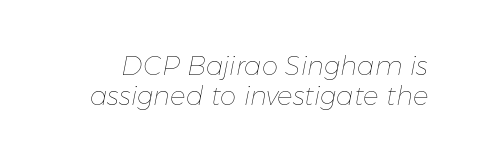
The image shows 26 px text type, italic (leaning right); set line spacing 1.16x, normal letter spacing, not underlined.
